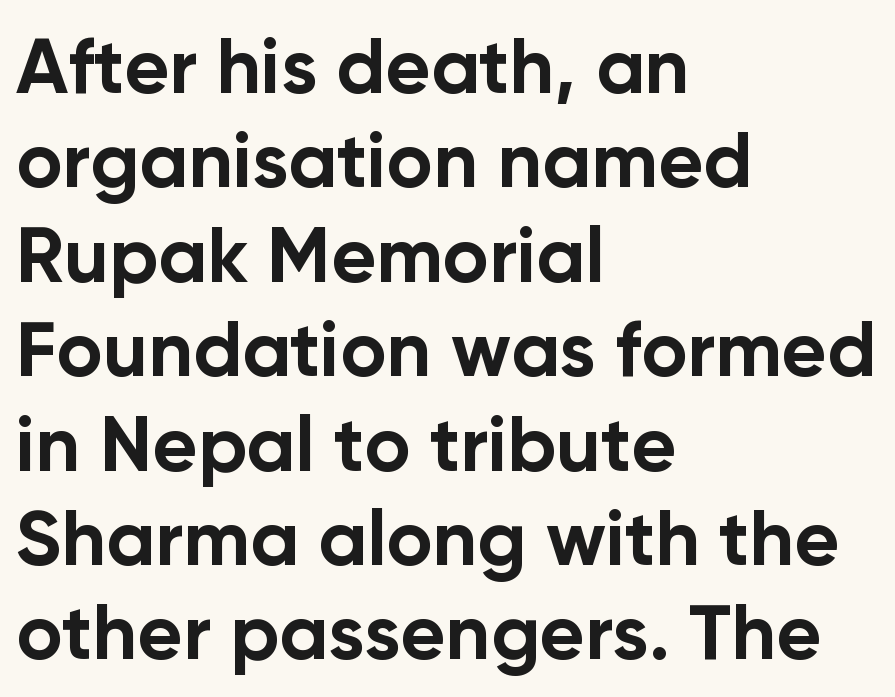
The image shows 78 px bold sans-serif type, upright; set left-aligned, line spacing 1.21x, normal letter spacing, not underlined; low stroke contrast and a medium x-height.
